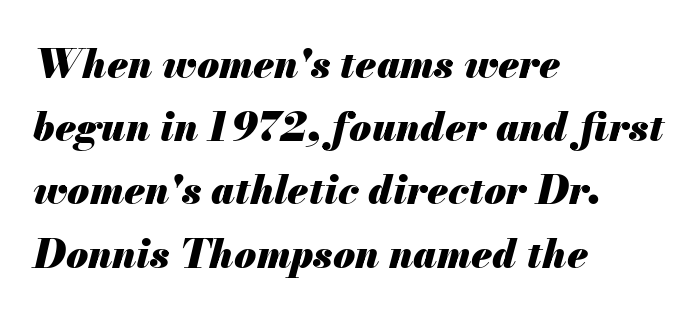
{"italic": "yes", "lean": "right", "slant_degrees": 13, "bold": "yes", "weight": "heavy", "width": "normal", "stroke_contrast": "medium", "x_height": "small", "monospaced": "no", "underline": "no", "align": "left", "line_spacing": "normal", "line_spacing_ratio": 1.58, "letter_spacing": "normal", "letter_spacing_em": 0.0, "glyph_px": 40}
